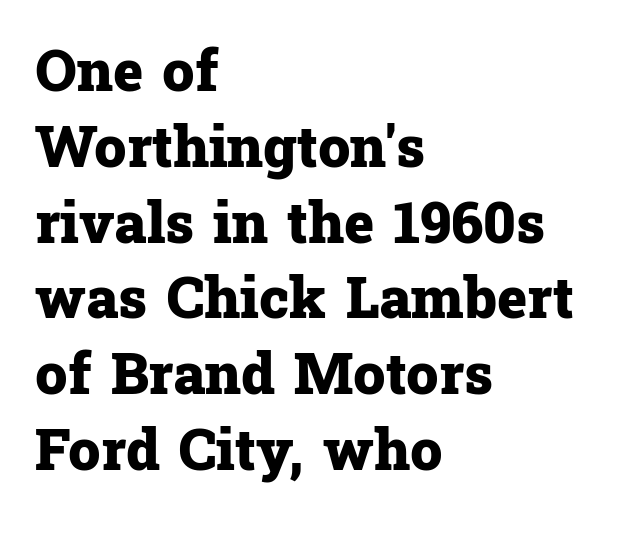
Q: Is the text bold? A: Yes.
Q: Is the text italic (slanted)? A: No, it is upright.
Q: Is the typeface a serif or a sans-serif typeface? A: Serif.
Q: Is the text underlined? A: No.
Q: How is the paragraph aligned? A: Left-aligned.
Q: Is the spacing between letters normal or unusually wide? A: Normal.
Q: Is the spacing between lines tight, normal or loose? A: Normal.
Q: Width (condensed, normal, or wide)? A: Normal.
Q: Stroke contrast? A: Low.
Q: x-height? A: Medium.
Q: Monospaced? A: No.
